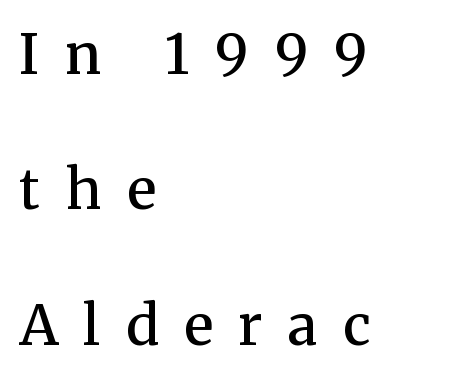
Q: Is the text bold? A: Semi-bold.
Q: Is the text italic (slanted)? A: No, it is upright.
Q: Is the typeface a serif or a sans-serif typeface? A: Serif.
Q: Is the text underlined? A: No.
Q: How is the paragraph aligned? A: Left-aligned.
Q: Is the spacing between letters normal or unusually wide? A: Unusually wide.
Q: Is the spacing between lines tight, normal or loose? A: Loose.
Q: Width (condensed, normal, or wide)? A: Normal.
Q: Stroke contrast? A: Medium.
Q: x-height? A: Medium.
Q: Monospaced? A: No.
